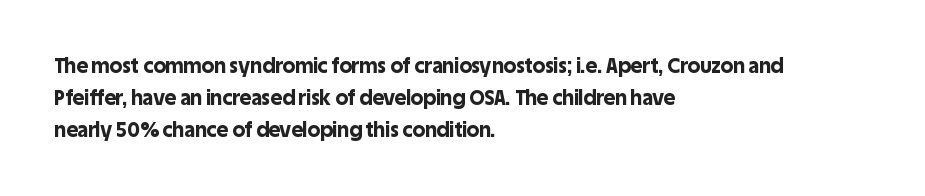
Upright lettering throughout. The foot of each line stays bare and open. Line spacing here is normal. The letters sit at their default tracking, neither squeezed nor spread. The setting favours the left margin, as ordinary paragraphs usually do. These words are printed bold, with thick strokes throughout.
